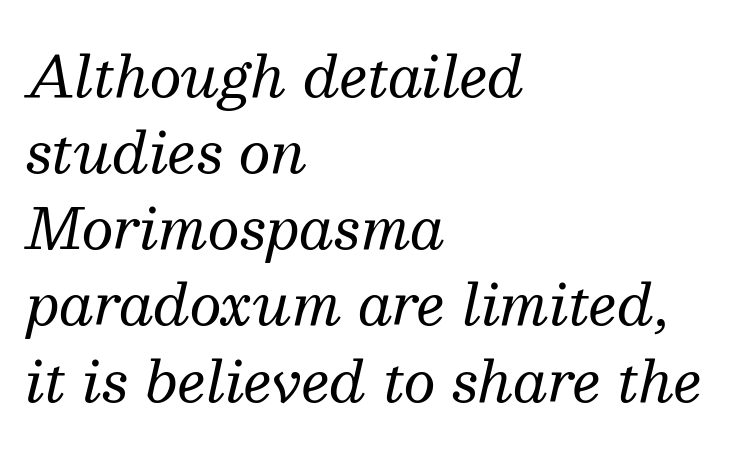
The image shows 56 px regular-weight serif type, italic (leaning right); set left-aligned, normal line spacing (1.36x), normal letter spacing, not underlined; medium stroke contrast and a medium x-height.
